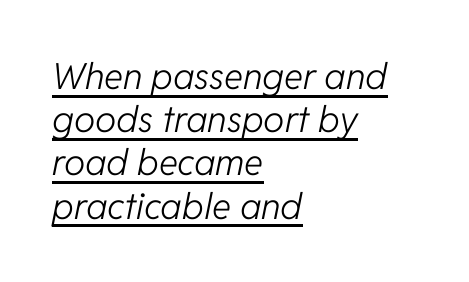
The image shows 36 px light type, italic (leaning right); set left-aligned, line spacing 1.2x, normal letter spacing, underlined; low stroke contrast and a medium x-height.
